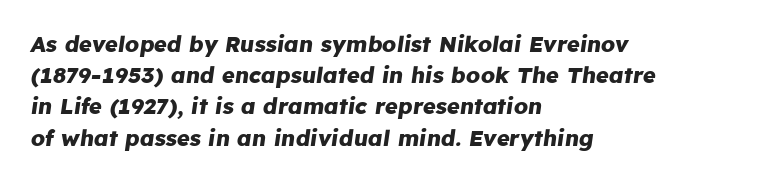
{"italic": "yes", "lean": "right", "slant_degrees": 8, "bold": "yes", "underline": "no", "align": "left", "line_spacing": "normal", "line_spacing_ratio": 1.42, "letter_spacing": "normal", "letter_spacing_em": 0.0, "glyph_px": 22}
